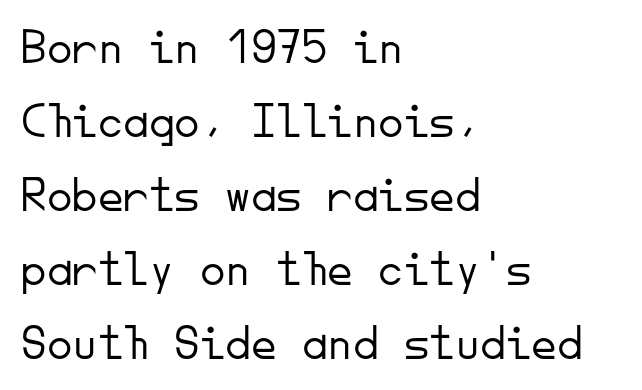
This rendering uses left alignment, leaving the right contour irregular. No word sits above an underline. The lettering holds an erect, upright posture throughout. These lines are rendered in a fixed-pitch font. Compared with typical paragraphs, the rows here are spaced about the same.
